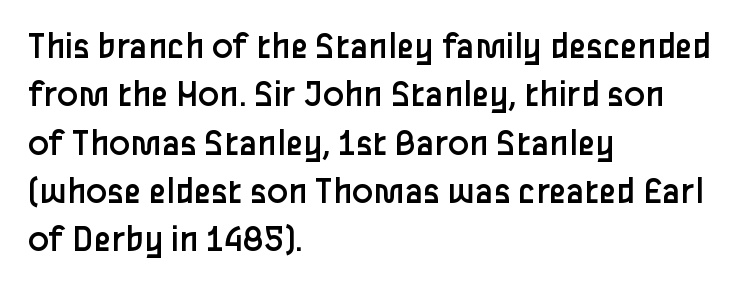
The image shows 39 px regular-weight sans-serif type, upright; set left-aligned, line spacing 1.24x, normal letter spacing, not underlined; low stroke contrast and a medium x-height.
